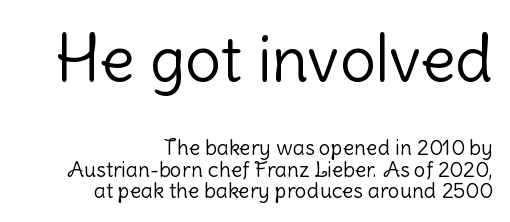
No extra tracking has been applied to these lines. A typesetter would label this face a sans. Spacing verdict: proportional, widths tailored to each character. Baseline-to-baseline distance is barely more than the letter height. It's the straight-up-and-down kind of type. Which of the two is more prominent by size? The first, at the top.
